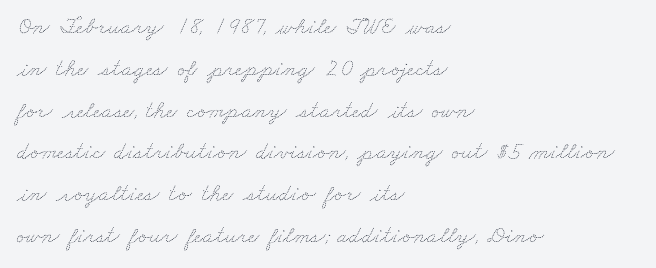
Q: Is the text bold? A: No.
Q: Is the text underlined? A: No.
Q: How is the paragraph aligned? A: Left-aligned.
Q: Is the spacing between letters normal or unusually wide? A: Normal.
